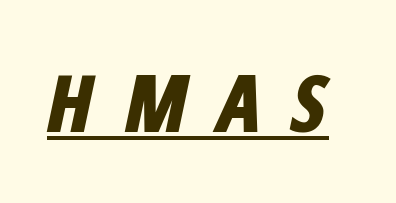
Q: Is the text bold? A: Yes.
Q: Is the text italic (slanted)? A: Yes, it leans right by about 12 degrees.
Q: Is the text underlined? A: Yes.
Q: Is the spacing between letters normal or unusually wide? A: Unusually wide.
Q: Width (condensed, normal, or wide)? A: Condensed.
Q: Stroke contrast? A: Low.
Q: x-height? A: Medium.
Q: Monospaced? A: No.
